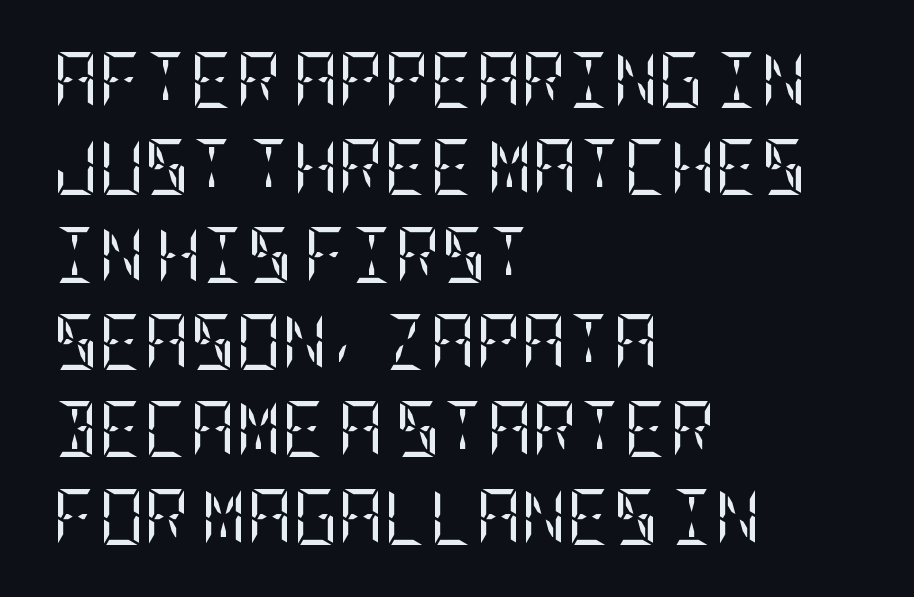
{"serif": "yes", "italic": "no", "bold": "no", "weight": "regular", "width": "condensed", "stroke_contrast": "low", "x_height": "large", "underline": "no", "align": "left", "line_spacing": "normal", "line_spacing_ratio": 1.56, "letter_spacing": "normal", "letter_spacing_em": 0.0, "glyph_px": 56}
